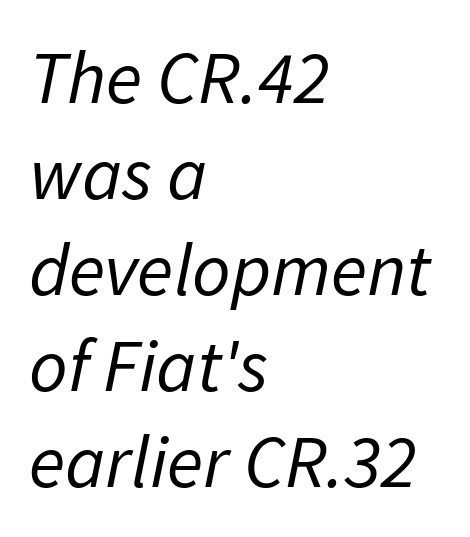
Notice how the passage keeps a crisp vertical edge on the left only. The face used here has a pronounced slope to its letters. The face used here is proportionally spaced, like ordinary book or web type. The letterforms sit at book weight or below.
